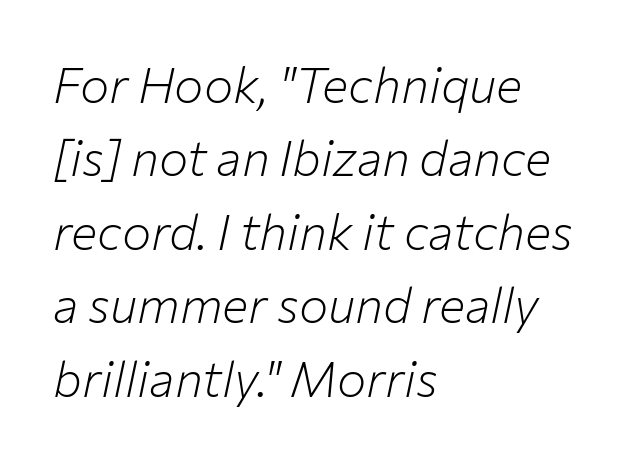
Alignment: flush left. Bold? No — there's no thickening of the strokes. In terms of letterspacing, this is plain default setting. The letters advance in unequal steps, a hallmark of proportional type. Has an underline been added? It has not.
